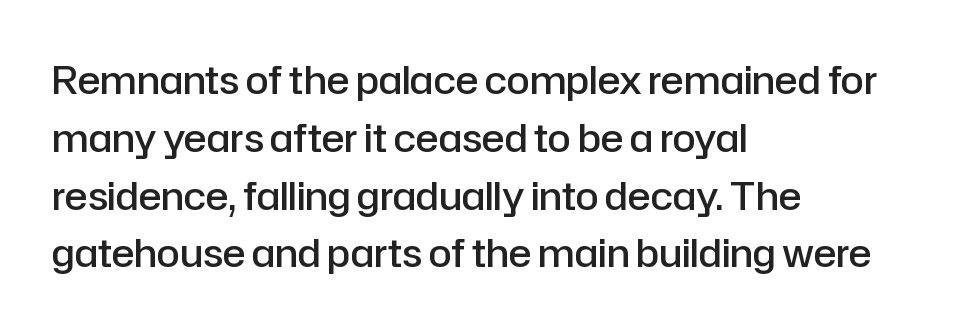
Q: Is the text bold? A: Semi-bold.
Q: Is the text italic (slanted)? A: No, it is upright.
Q: Is the typeface a serif or a sans-serif typeface? A: Sans-serif.
Q: Is the text underlined? A: No.
Q: How is the paragraph aligned? A: Left-aligned.
Q: Is the spacing between letters normal or unusually wide? A: Normal.
Q: Is the spacing between lines tight, normal or loose? A: Normal.
Q: Width (condensed, normal, or wide)? A: Normal.
Q: Stroke contrast? A: Low.
Q: x-height? A: Medium.
Q: Monospaced? A: No.
